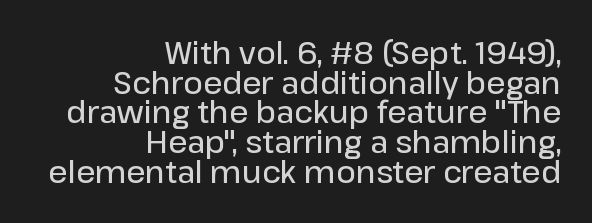
The image shows 30 px semibold sans-serif type, upright; set right-aligned, tight line spacing (0.99x), normal letter spacing, not underlined; low stroke contrast and a medium x-height.
